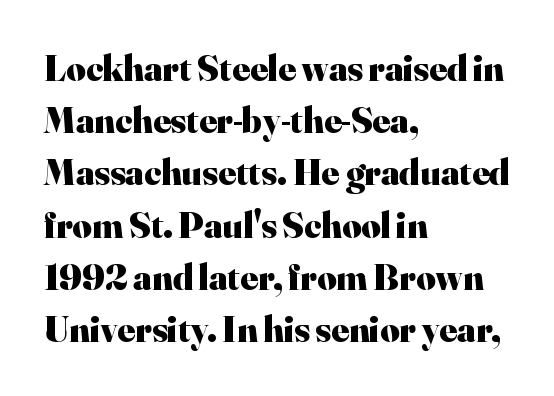
The image shows 37 px heavy serif type, upright; set left-aligned, normal line spacing (1.41x), normal letter spacing, not underlined; high stroke contrast and a small x-height.
